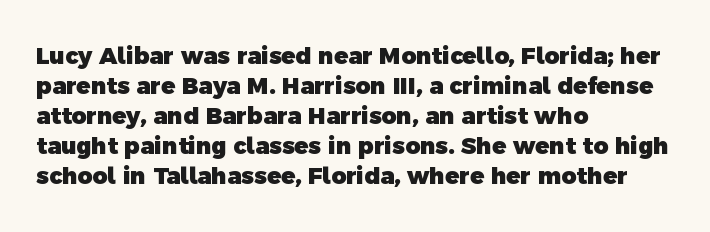
The string is rendered with underlining switched off. The vertical gap from one line to the next is medium. Where is the straight margin? On the left. Short note: letters normally spaced. These lines carry a lot of weight — the face is fully bold.
